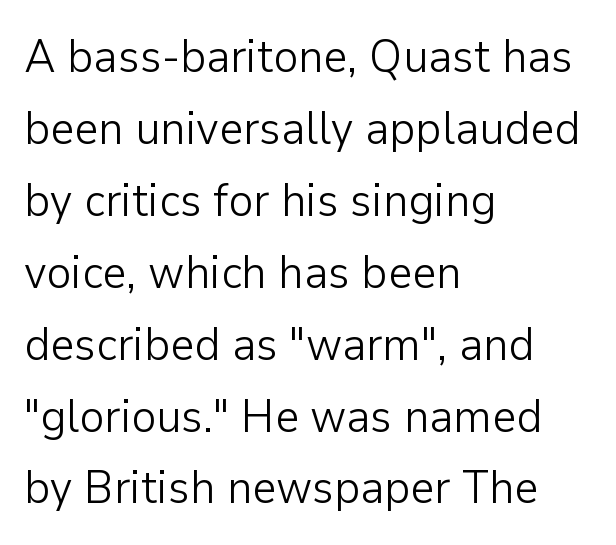
Q: Is the text bold? A: No.
Q: Is the text italic (slanted)? A: No, it is upright.
Q: Is the typeface a serif or a sans-serif typeface? A: Sans-serif.
Q: Is the text underlined? A: No.
Q: How is the paragraph aligned? A: Left-aligned.
Q: Is the spacing between letters normal or unusually wide? A: Normal.
Q: Is the spacing between lines tight, normal or loose? A: Normal.
Q: Width (condensed, normal, or wide)? A: Normal.
Q: Stroke contrast? A: Low.
Q: x-height? A: Medium.
Q: Monospaced? A: No.
